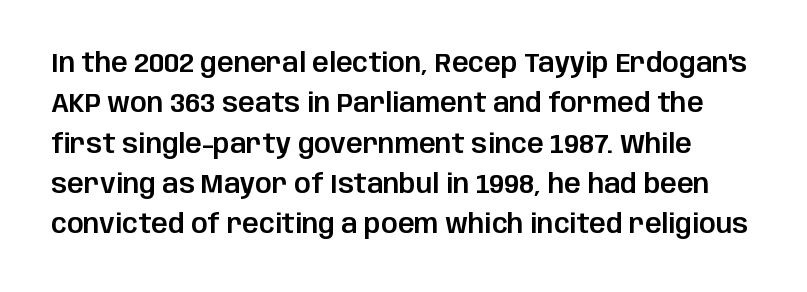
{"italic": "no", "underline": "no", "line_spacing": "normal", "line_spacing_ratio": 1.55, "letter_spacing": "normal", "letter_spacing_em": 0.0, "glyph_px": 26}
